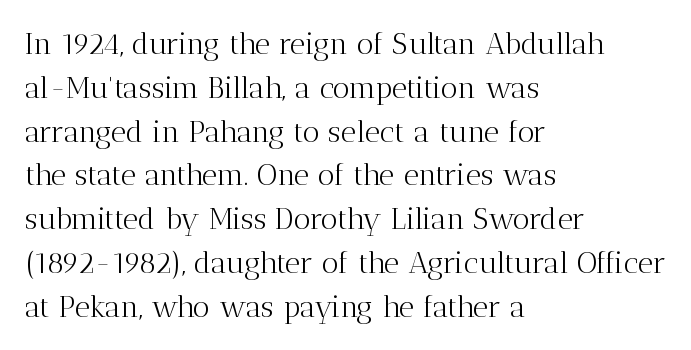
The image shows 30 px light serif type, upright; set left-aligned, normal line spacing (1.46x), normal letter spacing, not underlined; medium stroke contrast and a medium x-height.
